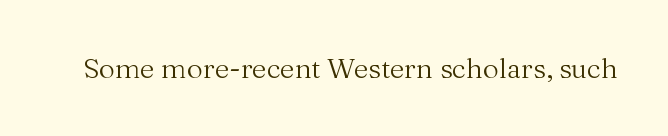
What stands out about the letter spacing? Nothing — it is the standard amount. Vertical strokes here are truly vertical. Anything drawn beneath the words? Only blank space. Is this a fixed-width face? No — the glyphs have proportional, varying widths. The characters display serif detailing at their extremities.
